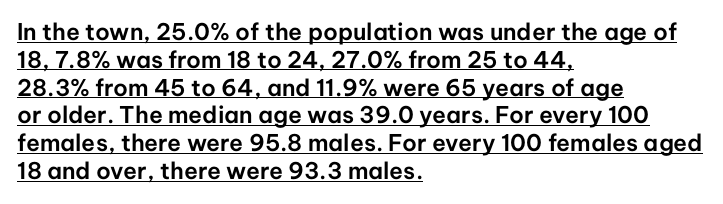
Between one letter and the next there's only the usual sliver of space. The text block is weighted toward the left margin, trailing off unevenly rightward. The words here are underlined. The font's upright variant was chosen for this text.
